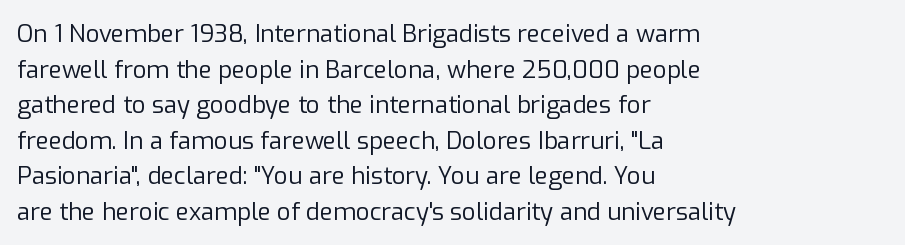
The image shows 24 px text type, upright; set left-aligned, normal line spacing (1.48x), normal letter spacing, not underlined.
